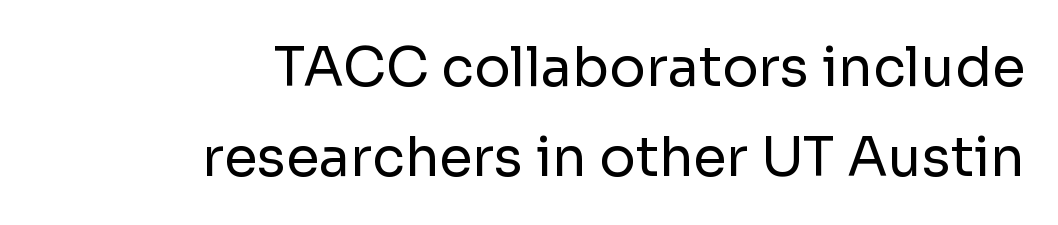
Q: Is the text bold? A: No.
Q: Is the text italic (slanted)? A: No, it is upright.
Q: Is the typeface a serif or a sans-serif typeface? A: Sans-serif.
Q: Is the text underlined? A: No.
Q: How is the paragraph aligned? A: Right-aligned.
Q: Is the spacing between letters normal or unusually wide? A: Normal.
Q: Is the spacing between lines tight, normal or loose? A: Normal.
Q: Width (condensed, normal, or wide)? A: Normal.
Q: Stroke contrast? A: Low.
Q: x-height? A: Medium.
Q: Monospaced? A: No.
